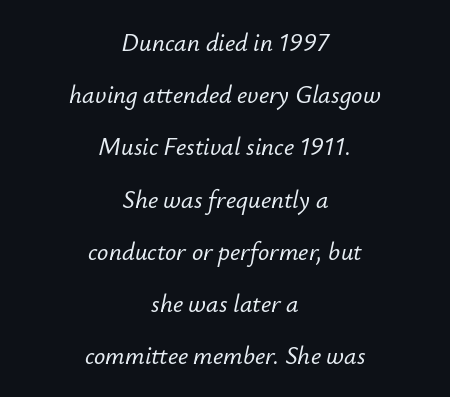
Q: Is the text italic (slanted)? A: Yes, it leans right by about 12 degrees.
Q: Is the text underlined? A: No.
Q: How is the paragraph aligned? A: Centered.
Q: Is the spacing between letters normal or unusually wide? A: Normal.
Q: Is the spacing between lines tight, normal or loose? A: Loose.
